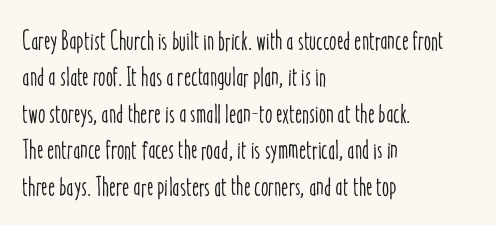
Q: Is the text italic (slanted)? A: No, it is upright.
Q: Is the text underlined? A: No.
Q: How is the paragraph aligned? A: Left-aligned.
Q: Is the spacing between letters normal or unusually wide? A: Normal.
Q: Is the spacing between lines tight, normal or loose? A: Normal.
